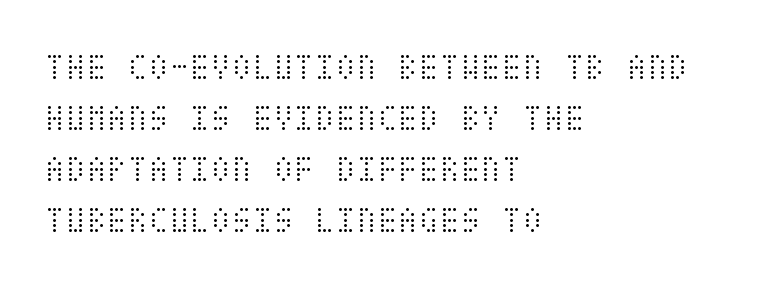
{"italic": "no", "bold": "no", "weight": "light", "width": "condensed", "stroke_contrast": "medium", "x_height": "large", "underline": "no", "align": "left", "line_spacing": "normal", "line_spacing_ratio": 1.34, "letter_spacing": "normal", "letter_spacing_em": 0.0, "glyph_px": 38}
